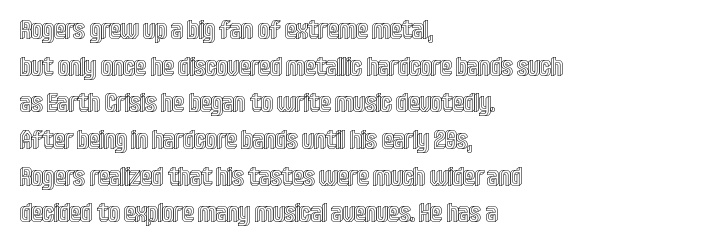
Here the glyphs are tracked normally, forming tight word shapes. Upright lettering throughout. Underline: absent. The lines are quadded left.
